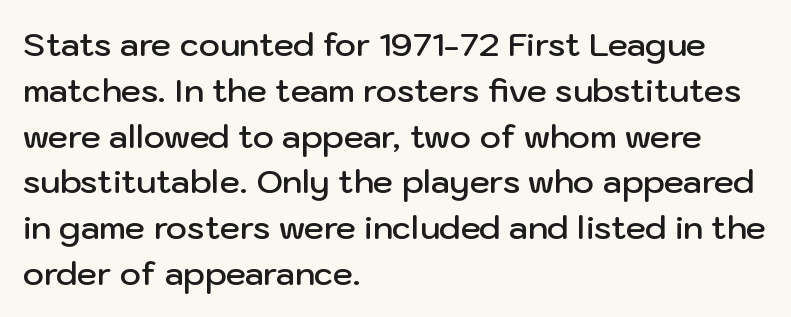
Regular leading. The face used here is proportionally spaced, like ordinary book or web type. A clean baseline with only descenders dipping below it. All the whitespace from short lines collects on the right. You can tell from the bare stems that sans-serif type was used. Tracking here is standard; glyphs follow each other at the usual distance.
